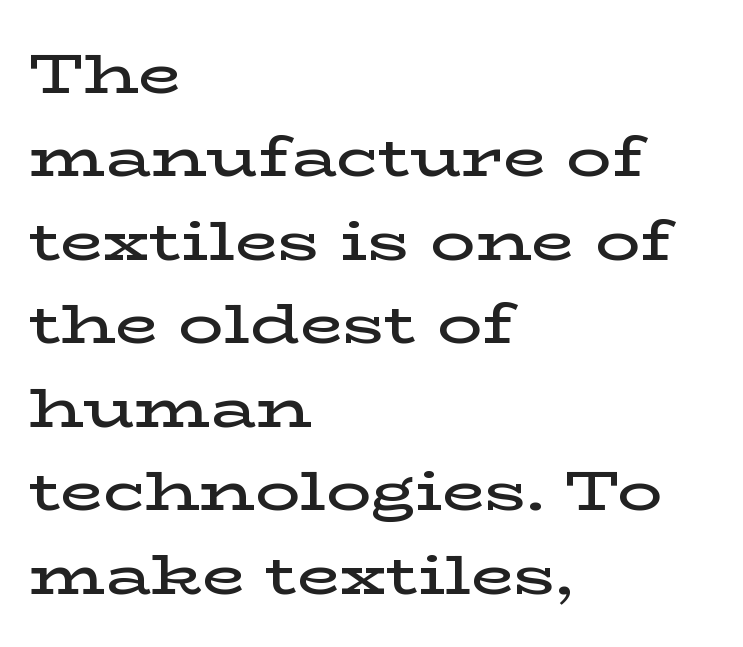
The image shows 56 px semibold, wide serif type, upright; set left-aligned, normal line spacing (1.49x), normal letter spacing, not underlined; low stroke contrast and a medium x-height.
